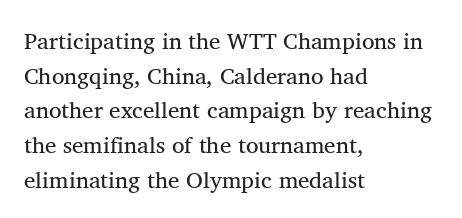
Q: Is the text bold? A: No.
Q: Is the text underlined? A: No.
Q: How is the paragraph aligned? A: Left-aligned.
Q: Is the spacing between letters normal or unusually wide? A: Normal.
Q: Is the spacing between lines tight, normal or loose? A: Normal.
